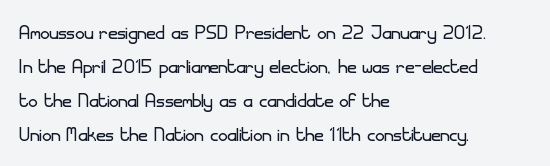
A normal amount of white space separates one row of letters from the next. Honestly, the letter spacing is just normal — you wouldn't notice it. The font's upright variant was chosen for this text. Is this a heavy cut? Hardly; it is regular or lighter. Caption: multi-line text, flush left, ragged right.
